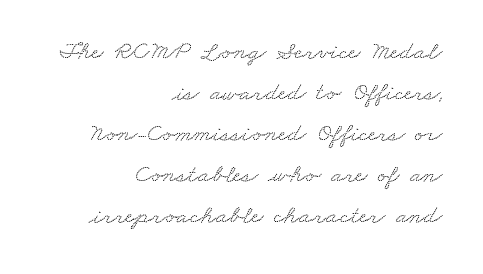
The image shows 26 px text type; set right-aligned, normal line spacing (1.58x), normal letter spacing, not underlined.
